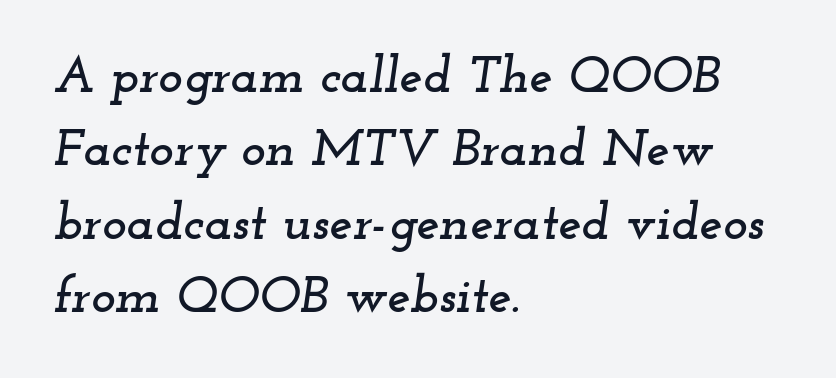
The passage shown leans; its letterforms are oblique. Whoever set this chose a conventional vertical rhythm. The setting favours the left margin, as ordinary paragraphs usually do. The strip under each line holds only bare page. The passage shown has conventional tracking throughout. Regarding serifs, this sample has them.
